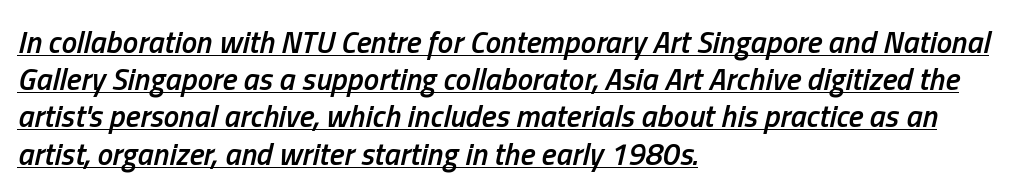
{"italic": "yes", "lean": "right", "slant_degrees": 13, "bold": "semi", "weight": "semibold", "width": "condensed", "stroke_contrast": "low", "x_height": "medium", "monospaced": "no", "underline": "yes", "align": "left", "line_spacing_ratio": 1.2, "letter_spacing": "normal", "letter_spacing_em": 0.0, "glyph_px": 31}
